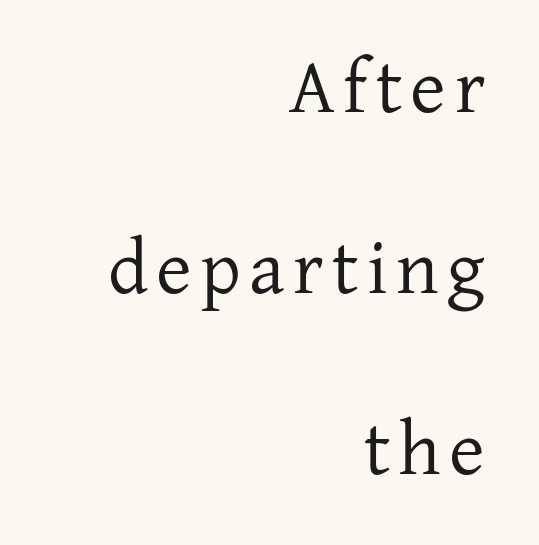
Rule under the text: the space is simply empty. No italicization has been applied; the sample stays upright. Here the designer chose a conventional face with non-uniform glyph widths. Short and long lines alike share a common ending point at right. Bold? No — there's no thickening of the strokes.
